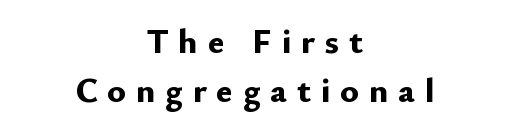
Q: Is the text bold? A: Yes.
Q: Is the text italic (slanted)? A: No, it is upright.
Q: Is the typeface a serif or a sans-serif typeface? A: Sans-serif.
Q: Is the text underlined? A: No.
Q: How is the paragraph aligned? A: Centered.
Q: Is the spacing between letters normal or unusually wide? A: Unusually wide.
Q: Is the spacing between lines tight, normal or loose? A: Normal.
Q: Width (condensed, normal, or wide)? A: Normal.
Q: Stroke contrast? A: Low.
Q: x-height? A: Small.
Q: Monospaced? A: No.
